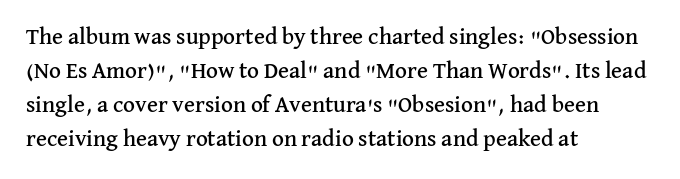
Clear beneath every line of the passage. Notice how descenders clear the ascenders below comfortably — that's standard leading. In terms of letterspacing, this is plain default setting. The lettering stays uniformly vertical, giving the passage a roman look. The lines in this sample share a left origin and differ only in where they stop.
